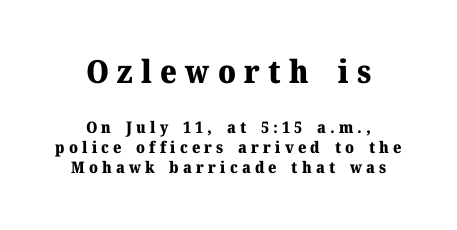
Q: Is the text bold? A: Yes.
Q: Is the text italic (slanted)? A: No, it is upright.
Q: Is the typeface a serif or a sans-serif typeface? A: Serif.
Q: Is the text underlined? A: No.
Q: How is the paragraph aligned? A: Centered.
Q: Is the spacing between letters normal or unusually wide? A: Unusually wide.
Q: Is the spacing between lines tight, normal or loose? A: Normal.
Q: Which block of text is set in a larger size, the first (top) or the second (bottom)? A: The first (top) one.
Q: Width (condensed, normal, or wide)? A: Normal.
Q: Stroke contrast? A: Medium.
Q: x-height? A: Medium.
Q: Monospaced? A: No.
